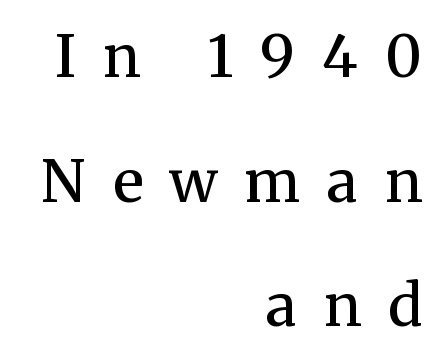
The image shows 58 px semibold serif type, upright; set right-aligned, loose line spacing (2.15x), unusually wide letter spacing (+0.47 em), not underlined; medium stroke contrast and a medium x-height.
